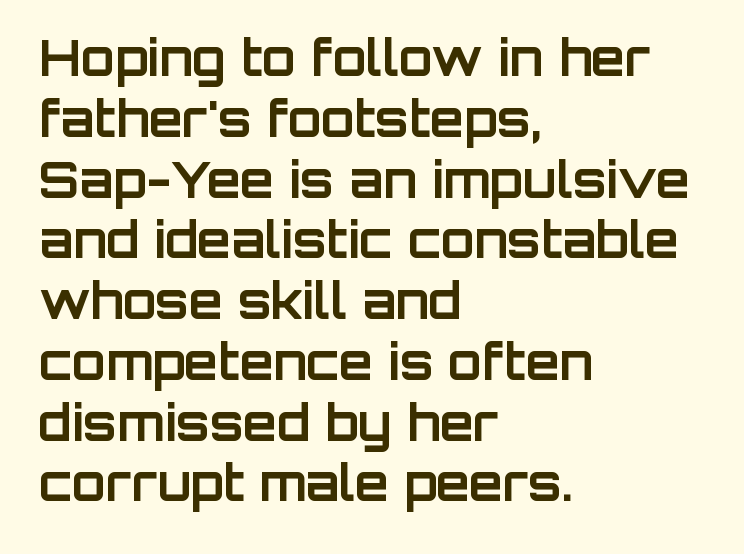
The image shows 49 px bold sans-serif type, upright; set left-aligned, line spacing 1.24x, normal letter spacing, not underlined; low stroke contrast and a large x-height.
